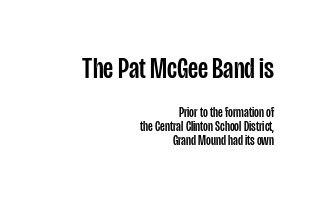
Q: Is the text italic (slanted)? A: No, it is upright.
Q: Is the typeface a serif or a sans-serif typeface? A: Sans-serif.
Q: Is the text underlined? A: No.
Q: How is the paragraph aligned? A: Right-aligned.
Q: Is the spacing between letters normal or unusually wide? A: Normal.
Q: Is the spacing between lines tight, normal or loose? A: Tight.
Q: Which block of text is set in a larger size, the first (top) or the second (bottom)? A: The first (top) one.
Q: Width (condensed, normal, or wide)? A: Condensed.
Q: Stroke contrast? A: Low.
Q: x-height? A: Large.
Q: Monospaced? A: No.
